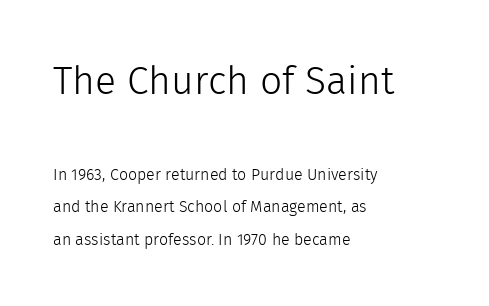
Does extra space separate the letters? No, they use regular spacing. Airy leading. Bigger letters appear in the top chunk; the bottom chunk is reduced. Spacing verdict: proportional, widths tailored to each character. Stem width sits at or under what a default text font uses.
